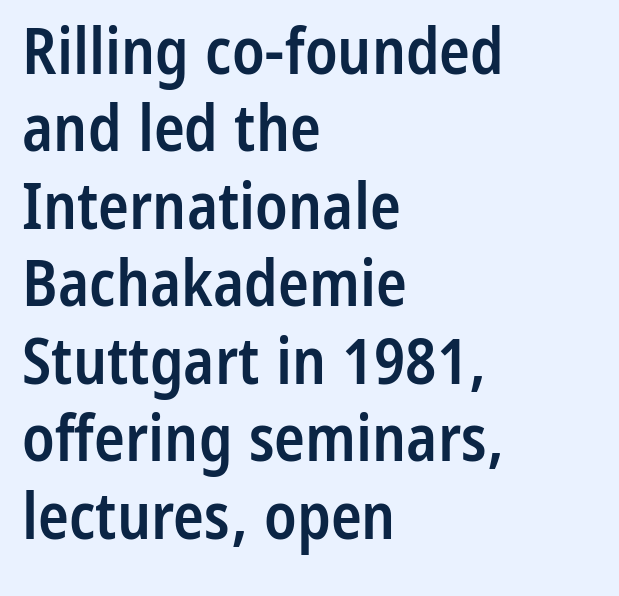
Q: Is the text bold? A: Semi-bold.
Q: Is the text italic (slanted)? A: No, it is upright.
Q: Is the typeface a serif or a sans-serif typeface? A: Sans-serif.
Q: Is the text underlined? A: No.
Q: How is the paragraph aligned? A: Left-aligned.
Q: Is the spacing between letters normal or unusually wide? A: Normal.
Q: Width (condensed, normal, or wide)? A: Condensed.
Q: Stroke contrast? A: Low.
Q: x-height? A: Medium.
Q: Monospaced? A: No.
